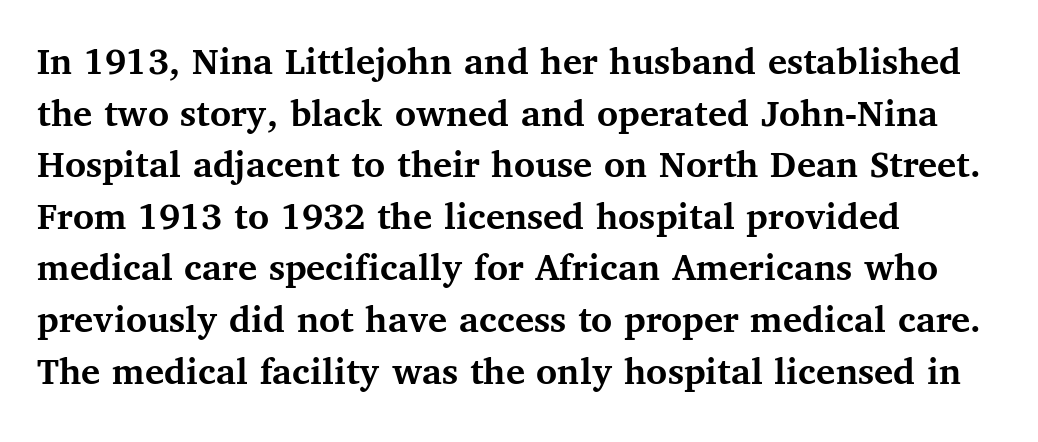
The image shows 40 px semibold serif type, upright; set left-aligned, normal line spacing (1.29x), normal letter spacing, not underlined; medium stroke contrast and a medium x-height.
